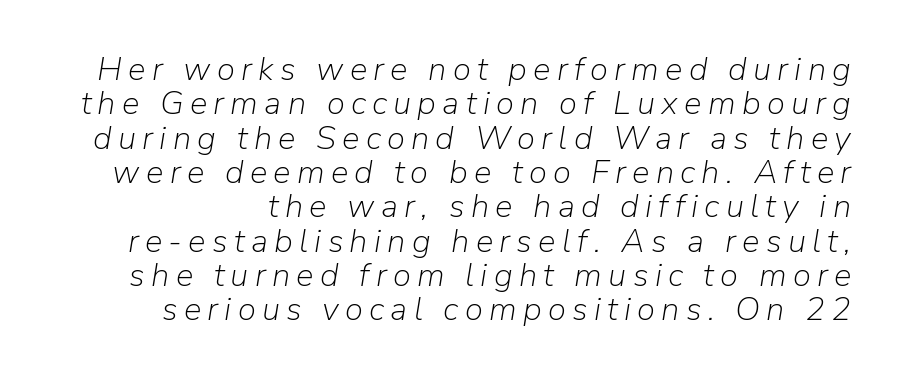
The baseline area is clear. The specimen reads as italic at a glance. Compared with typical paragraphs, the rows here are closer together. Stroke mass is kept to a normal reading level or below. You could not count columns in this text — the font is proportionally spaced.
